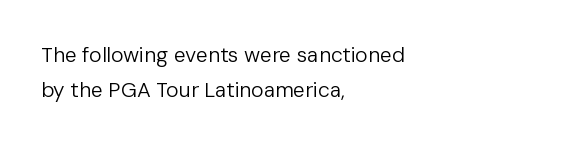
Q: Is the text bold? A: No.
Q: Is the text italic (slanted)? A: No, it is upright.
Q: Is the text underlined? A: No.
Q: How is the paragraph aligned? A: Left-aligned.
Q: Is the spacing between letters normal or unusually wide? A: Normal.
Q: Is the spacing between lines tight, normal or loose? A: Normal.
